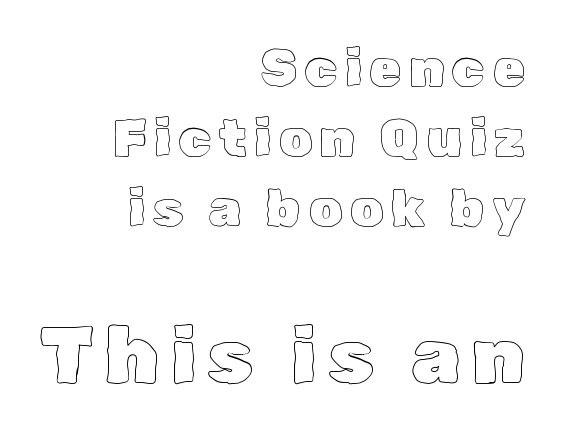
{"italic": "no", "width": "normal", "x_height": "medium", "monospaced": "no", "underline": "no", "align": "right", "line_spacing": "normal", "line_spacing_ratio": 1.35, "larger_block": "second", "size_ratio": 1.5, "glyph_px": 78}
